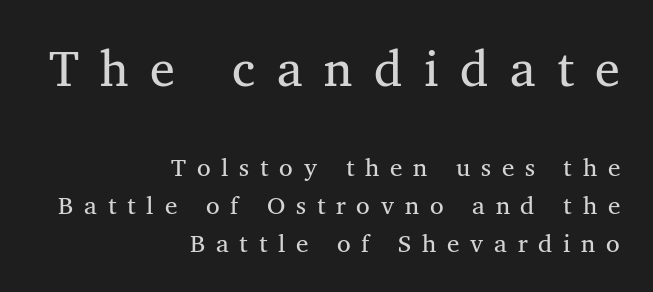
In terms of letterform style, serifs are clearly present. Is the stroke heavy? The answer is a plain regular-or-lighter. A normal amount of white space separates one row of letters from the next. Italic: no, the glyphs are upright roman.
